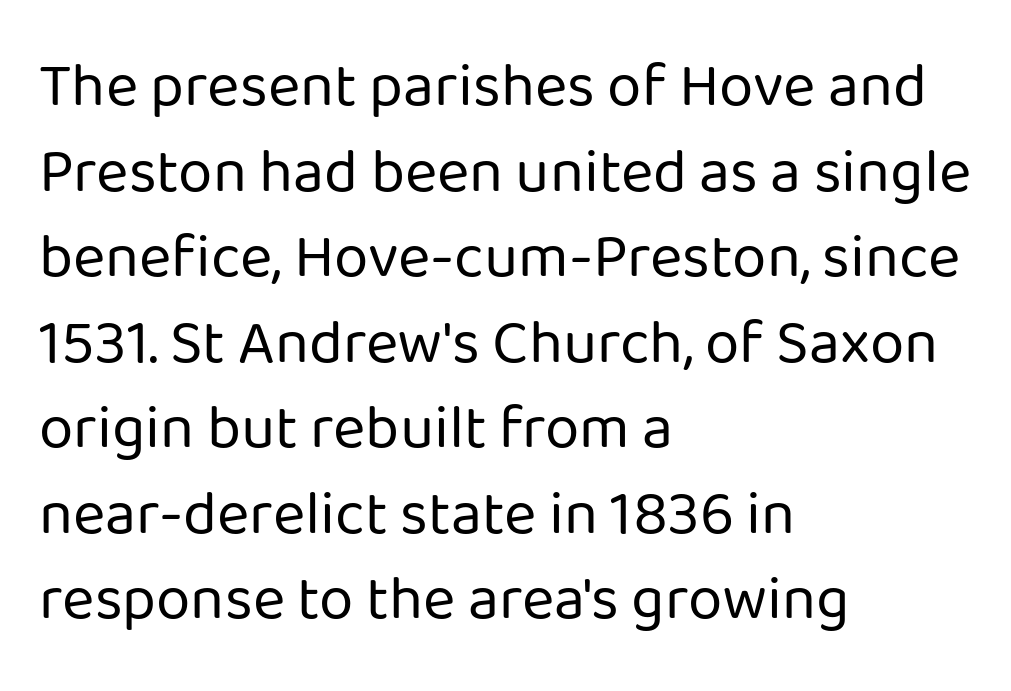
Is the letter spacing exaggerated? No — it looks like the ordinary default. Classification — sans serif. Proportional: the letters do not fall into vertical columns. The rows are spaced the way most documents space them. Is there any slant? The stems are plumb.
